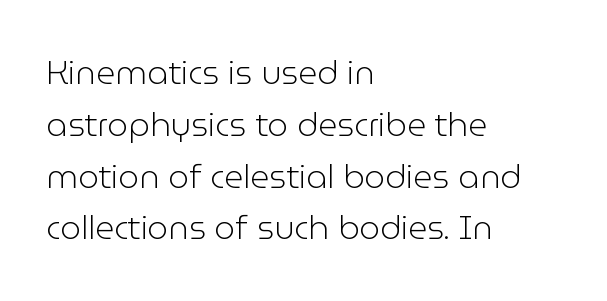
{"serif": "no", "italic": "no", "bold": "no", "weight": "light", "width": "normal", "stroke_contrast": "low", "x_height": "medium", "monospaced": "no", "underline": "no", "align": "left", "line_spacing": "normal", "line_spacing_ratio": 1.57, "letter_spacing": "normal", "letter_spacing_em": 0.0, "glyph_px": 33}
